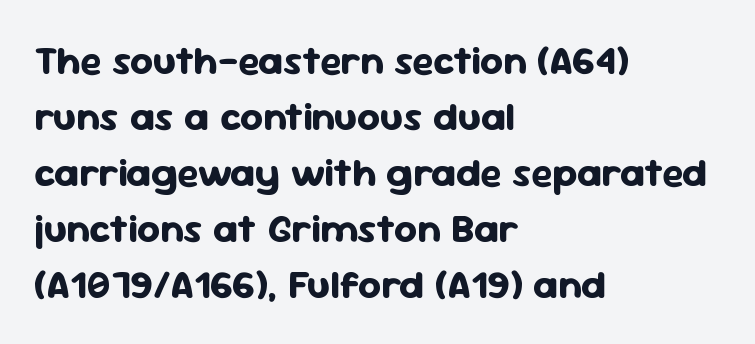
{"serif": "no", "italic": "no", "bold": "yes", "weight": "bold", "width": "normal", "stroke_contrast": "low", "x_height": "medium", "monospaced": "no", "underline": "no", "align": "left", "line_spacing": "normal", "line_spacing_ratio": 1.4, "letter_spacing": "normal", "letter_spacing_em": 0.0, "glyph_px": 40}
